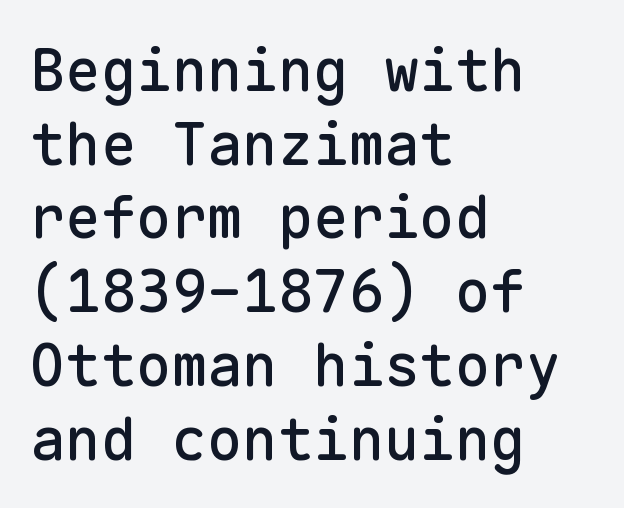
Q: Is the text italic (slanted)? A: No, it is upright.
Q: Is the typeface a serif or a sans-serif typeface? A: Sans-serif.
Q: Is the text underlined? A: No.
Q: How is the paragraph aligned? A: Left-aligned.
Q: Is the spacing between letters normal or unusually wide? A: Normal.
Q: Is the spacing between lines tight, normal or loose? A: Normal.
Q: Width (condensed, normal, or wide)? A: Normal.
Q: Stroke contrast? A: Low.
Q: x-height? A: Medium.
Q: Monospaced? A: Yes.
